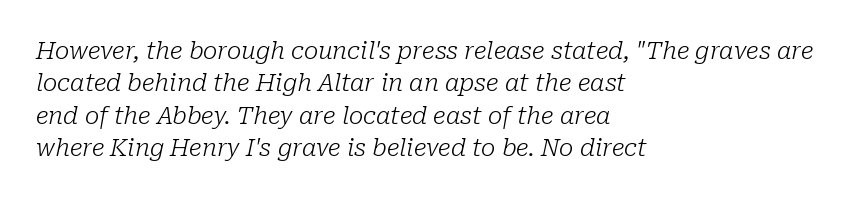
These lines are set flush left with a ragged right edge. Quick note: italic. The strip under each line holds only bare page. Line spacing here is normal. Default kerning and tracking; the words read as compact shapes.
